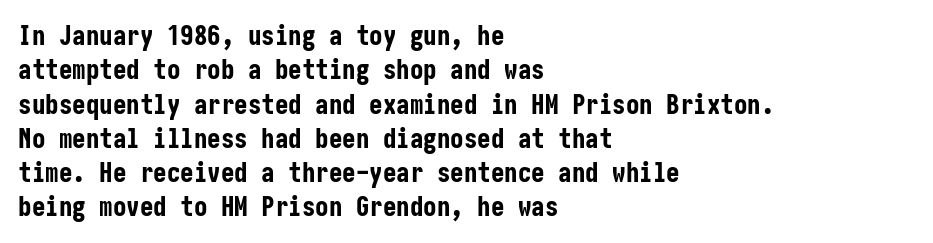
The image shows 27 px bold type, upright; set left-aligned, normal line spacing (1.27x), normal letter spacing, not underlined.
